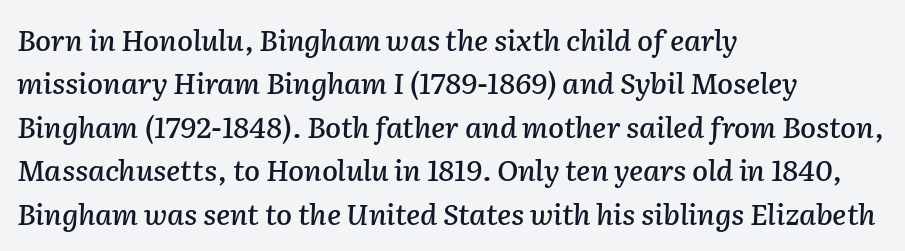
Q: Is the text italic (slanted)? A: Yes, it leans right by about 2 degrees.
Q: Is the text underlined? A: No.
Q: How is the paragraph aligned? A: Left-aligned.
Q: Is the spacing between letters normal or unusually wide? A: Normal.
Q: Is the spacing between lines tight, normal or loose? A: Normal.
Q: Width (condensed, normal, or wide)? A: Normal.
Q: Stroke contrast? A: Low.
Q: x-height? A: Medium.
Q: Monospaced? A: No.
